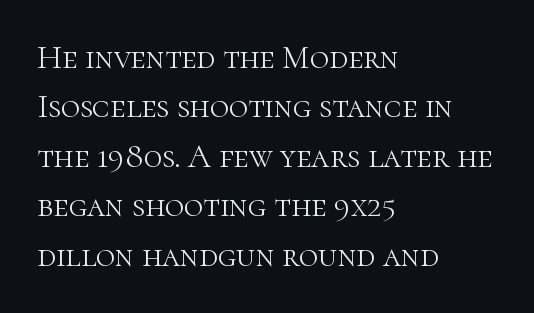
The image shows 33 px light serif type, upright; set left-aligned, normal line spacing (1.5x), normal letter spacing, not underlined; high stroke contrast and a medium x-height.
